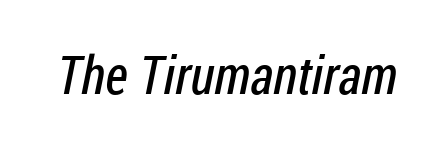
{"serif": "no", "bold": "no", "weight": "regular", "width": "condensed", "stroke_contrast": "low", "x_height": "medium", "monospaced": "no", "underline": "no", "letter_spacing": "normal", "letter_spacing_em": 0.0, "glyph_px": 53}
